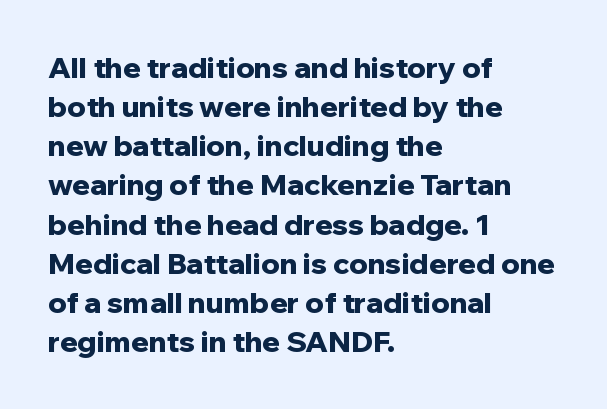
{"serif": "no", "italic": "no", "bold": "yes", "weight": "bold", "width": "normal", "stroke_contrast": "low", "x_height": "medium", "monospaced": "no", "underline": "no", "align": "left", "line_spacing": "normal", "line_spacing_ratio": 1.35, "letter_spacing": "normal", "letter_spacing_em": 0.0, "glyph_px": 29}
